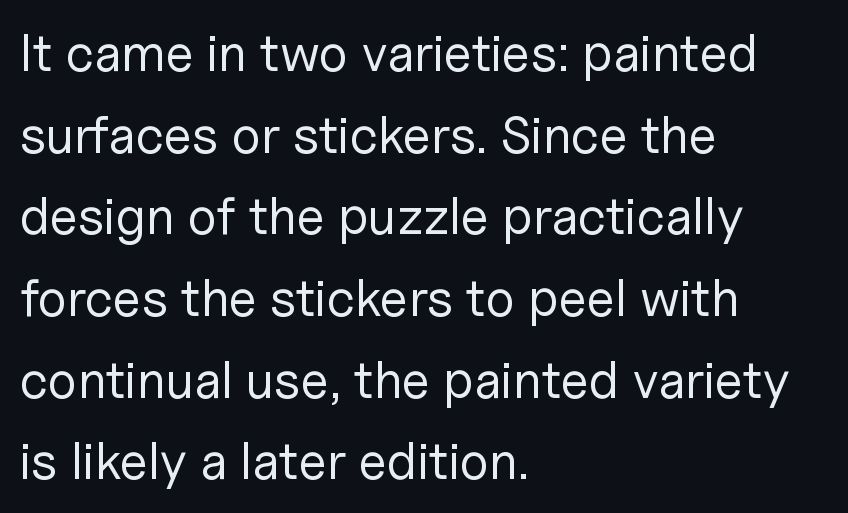
Q: Is the text bold? A: No.
Q: Is the text italic (slanted)? A: No, it is upright.
Q: Is the typeface a serif or a sans-serif typeface? A: Sans-serif.
Q: Is the text underlined? A: No.
Q: How is the paragraph aligned? A: Left-aligned.
Q: Is the spacing between letters normal or unusually wide? A: Normal.
Q: Is the spacing between lines tight, normal or loose? A: Normal.
Q: Width (condensed, normal, or wide)? A: Normal.
Q: Stroke contrast? A: Low.
Q: x-height? A: Medium.
Q: Monospaced? A: No.
